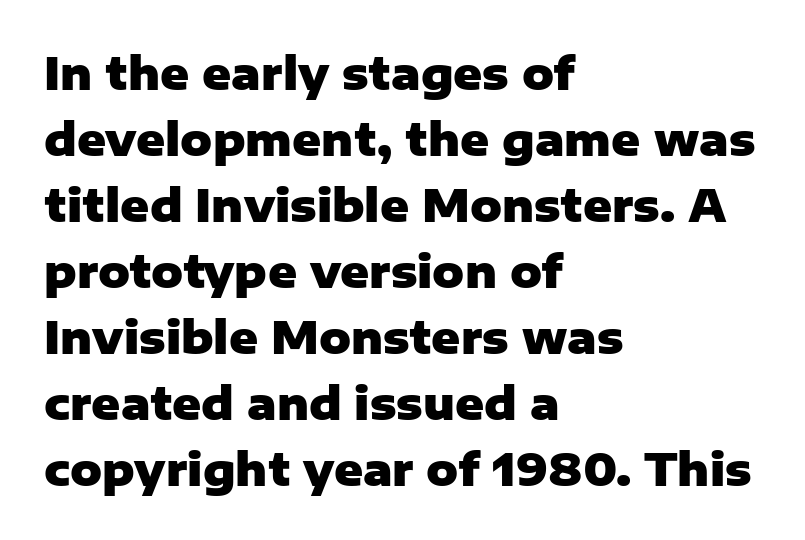
Each letter's strokes conclude bluntly, with no projecting serifs. Left-aligned paragraph, ragged on the right. Tall strokes in this sample are plumb rather than angled. The passage shown is typed in a proportional face where columns would drift. Each word holds together tightly as a unit, with standard inter-letter gaps. Clear beneath every line of the passage.
